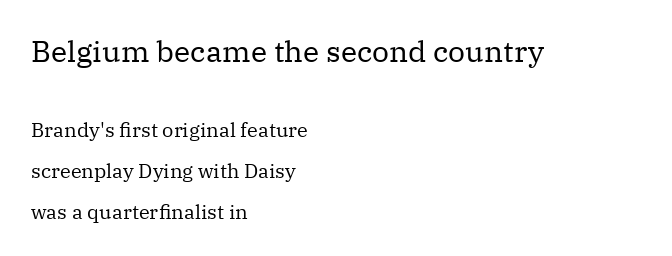
{"serif": "yes", "italic": "no", "bold": "no", "weight": "regular", "width": "normal", "stroke_contrast": "medium", "x_height": "medium", "monospaced": "no", "underline": "no", "align": "left", "line_spacing": "loose", "line_spacing_ratio": 2.04, "letter_spacing": "normal", "letter_spacing_em": 0.0, "larger_block": "first", "size_ratio": 1.5, "glyph_px": 30}
